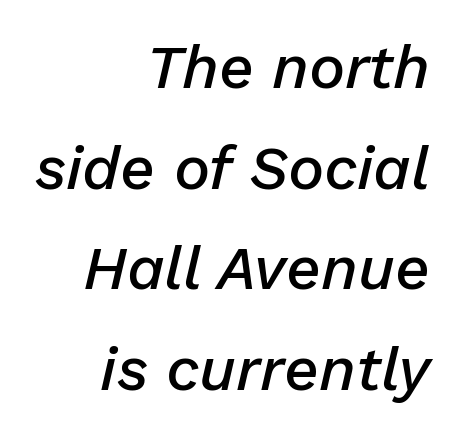
Q: Is the text bold? A: Semi-bold.
Q: Is the text italic (slanted)? A: Yes, it leans right by about 13 degrees.
Q: Is the text underlined? A: No.
Q: How is the paragraph aligned? A: Right-aligned.
Q: Is the spacing between letters normal or unusually wide? A: Normal.
Q: Is the spacing between lines tight, normal or loose? A: Normal.
Q: Width (condensed, normal, or wide)? A: Normal.
Q: Stroke contrast? A: Low.
Q: x-height? A: Medium.
Q: Monospaced? A: No.
